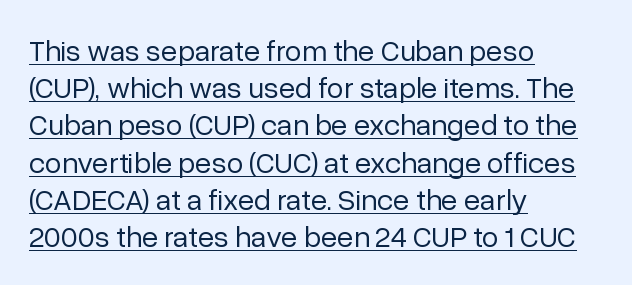
Q: Is the text bold? A: No.
Q: Is the text italic (slanted)? A: No, it is upright.
Q: Is the typeface a serif or a sans-serif typeface? A: Sans-serif.
Q: Is the text underlined? A: Yes.
Q: How is the paragraph aligned? A: Left-aligned.
Q: Is the spacing between letters normal or unusually wide? A: Normal.
Q: Width (condensed, normal, or wide)? A: Normal.
Q: Stroke contrast? A: Low.
Q: x-height? A: Medium.
Q: Monospaced? A: No.
